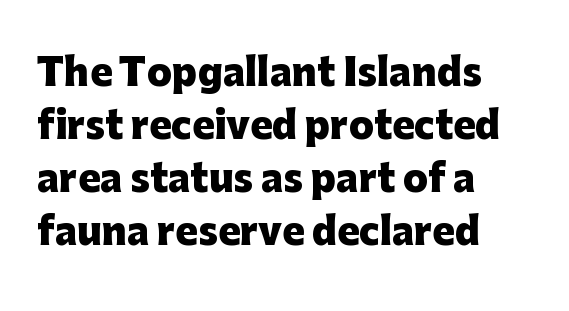
{"serif": "no", "italic": "no", "bold": "yes", "weight": "heavy", "width": "normal", "stroke_contrast": "low", "x_height": "medium", "monospaced": "no", "underline": "no", "align": "left", "line_spacing": "normal", "line_spacing_ratio": 1.43, "letter_spacing": "normal", "letter_spacing_em": 0.0, "glyph_px": 37}
